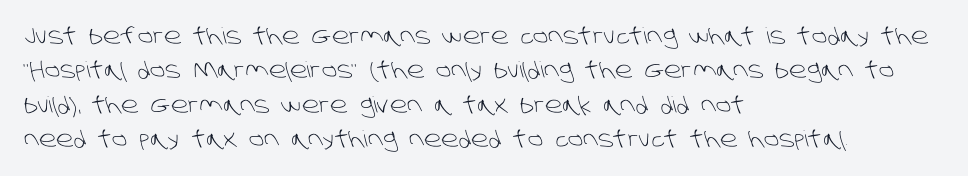
Anything drawn beneath the words? Only blank space. No letter is thick-stroked: the sample isn't bold. Notice how descenders clear the ascenders below comfortably — that's standard leading. A student would call this left alignment; a typographer would say flush left, rag right.
